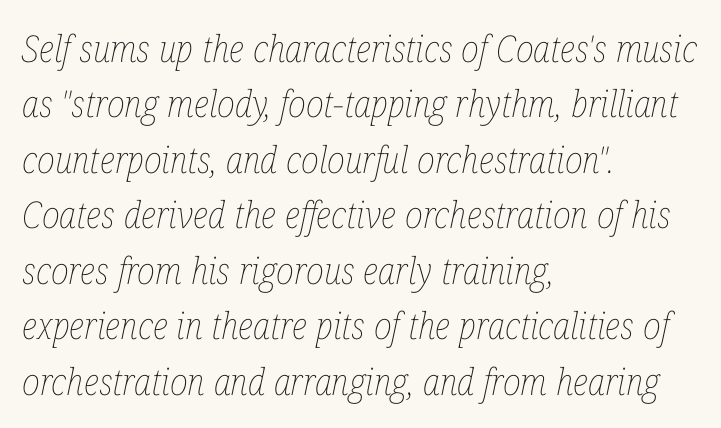
The image shows 37 px thin, condensed type, italic (leaning right); set left-aligned, normal line spacing (1.5x), normal letter spacing, not underlined; low stroke contrast and a medium x-height.
